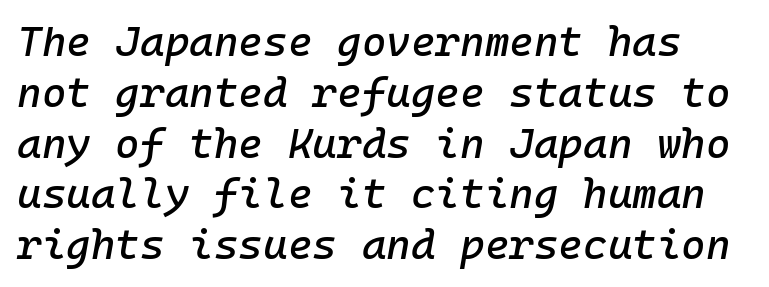
{"italic": "yes", "lean": "right", "slant_degrees": 10, "width": "normal", "stroke_contrast": "low", "x_height": "medium", "monospaced": "yes", "underline": "no", "line_spacing_ratio": 1.21, "letter_spacing": "normal", "letter_spacing_em": 0.0, "glyph_px": 42}
